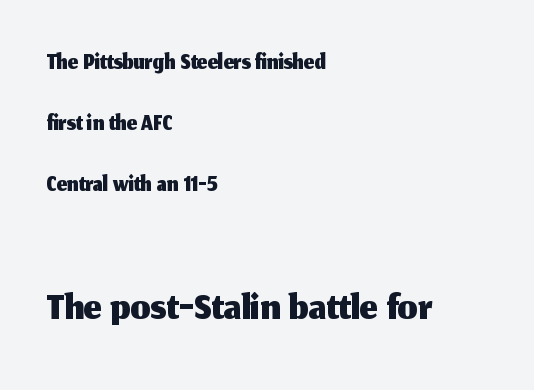
The image shows 63 px sans-serif type, upright; set left-aligned, normal line spacing (1.7x), normal letter spacing, not underlined; the second (bottom) block is 1.75x larger; medium stroke contrast and a medium x-height.
